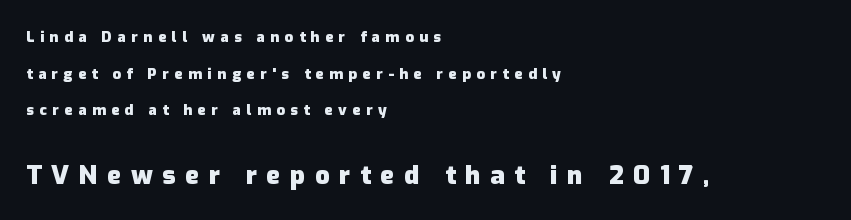
Strokes here are thick enough to call this a true bold. Honestly, there is no underline to notice here at all. Larger block? The one below; the one above is distinctly smaller. Students, observe: this is what heavily led, spacious text looks like. Line beginnings align vertically; line endings do not.
